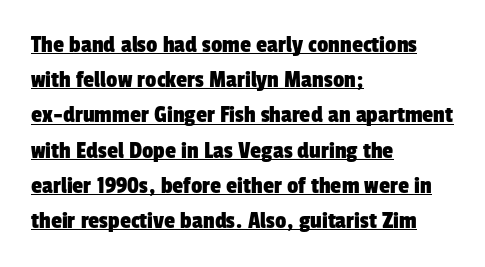
Underlining? Definitely there. These lines sit exactly where default settings would place them. This rendering uses left alignment, leaving the right contour irregular. The face used here is rendered with its standard letterfit.
